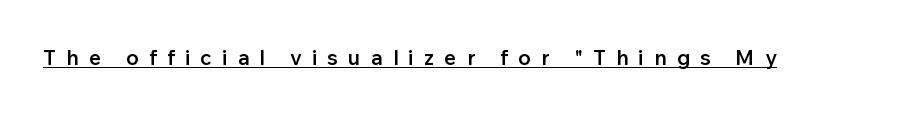
The image shows 21 px text type, upright; set unusually wide letter spacing (+0.48 em), underlined.
